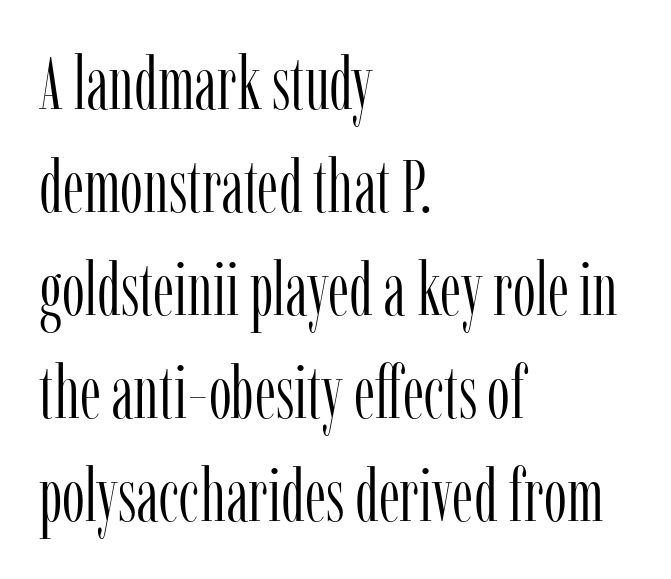
The image shows 73 px light, condensed serif type, upright; set left-aligned, normal line spacing (1.41x), normal letter spacing, not underlined; low stroke contrast and a medium x-height.
